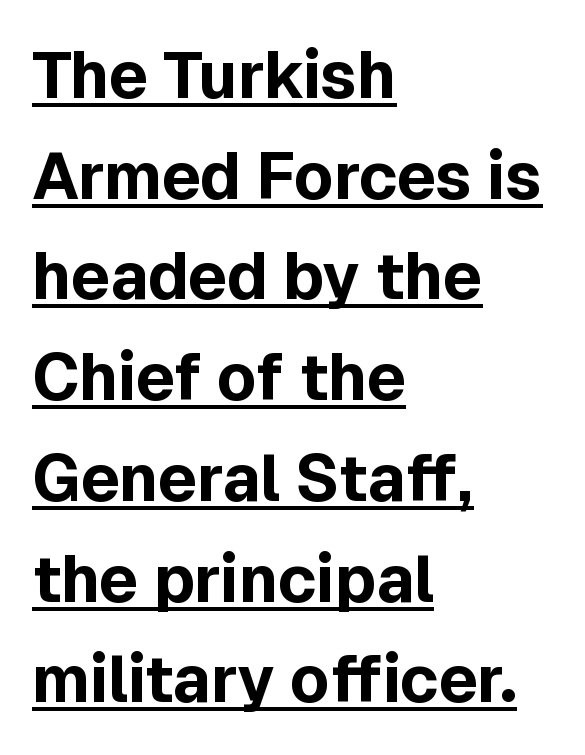
Q: Is the text bold? A: Yes.
Q: Is the text italic (slanted)? A: No, it is upright.
Q: Is the typeface a serif or a sans-serif typeface? A: Sans-serif.
Q: Is the text underlined? A: Yes.
Q: How is the paragraph aligned? A: Left-aligned.
Q: Is the spacing between letters normal or unusually wide? A: Normal.
Q: Is the spacing between lines tight, normal or loose? A: Normal.
Q: Width (condensed, normal, or wide)? A: Normal.
Q: x-height? A: Medium.
Q: Monospaced? A: No.
